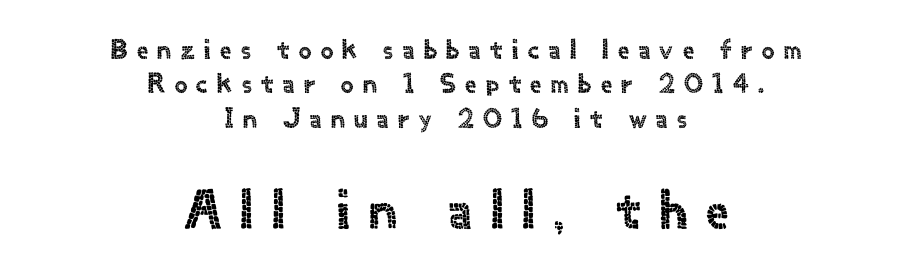
{"serif": "no", "italic": "no", "width": "normal", "x_height": "small", "monospaced": "no", "underline": "no", "align": "center", "line_spacing_ratio": 1.23, "letter_spacing": "wide", "letter_spacing_em": 0.34, "larger_block": "second", "size_ratio": 2.0, "glyph_px": 56}
